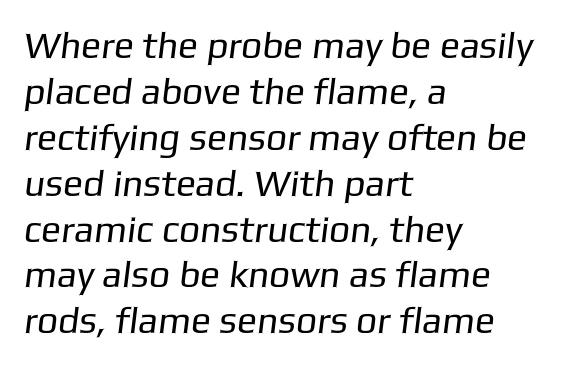
The image shows 37 px regular-weight sans-serif type; set left-aligned, line spacing 1.24x, normal letter spacing, not underlined; low stroke contrast and a medium x-height.
